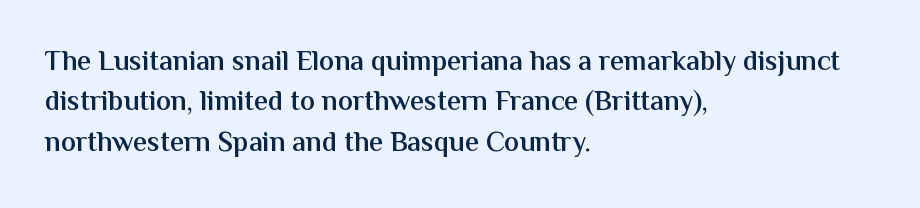
The image shows 28 px semibold sans-serif type, upright; set left-aligned, normal line spacing (1.44x), normal letter spacing, not underlined; medium stroke contrast and a medium x-height.
